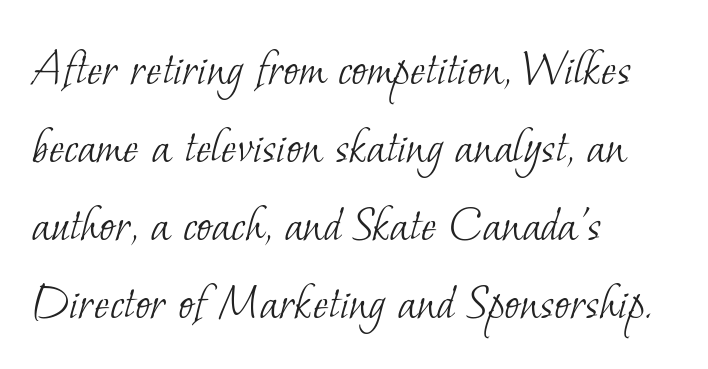
Q: Is the text bold? A: No.
Q: Is the typeface a serif or a sans-serif typeface? A: Serif.
Q: Is the text underlined? A: No.
Q: How is the paragraph aligned? A: Left-aligned.
Q: Is the spacing between letters normal or unusually wide? A: Normal.
Q: Is the spacing between lines tight, normal or loose? A: Normal.
Q: Width (condensed, normal, or wide)? A: Normal.
Q: Stroke contrast? A: Low.
Q: x-height? A: Small.
Q: Monospaced? A: No.
